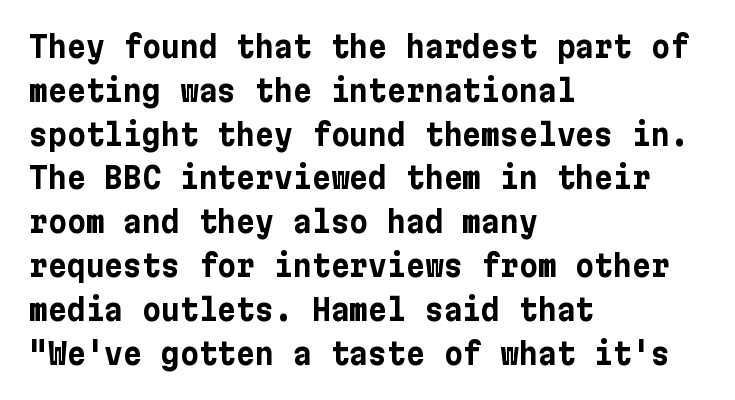
{"serif": "no", "italic": "no", "bold": "yes", "weight": "bold", "width": "normal", "stroke_contrast": "low", "x_height": "medium", "underline": "no", "align": "left", "line_spacing": "normal", "line_spacing_ratio": 1.51, "letter_spacing": "normal", "letter_spacing_em": 0.0, "glyph_px": 29}
